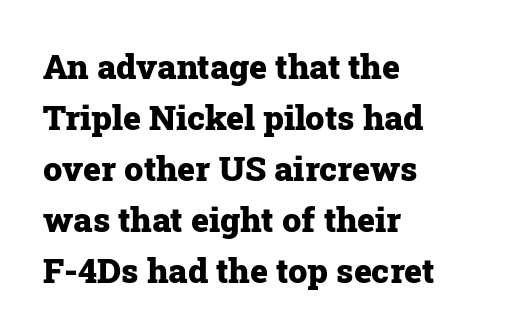
{"serif": "yes", "italic": "no", "bold": "yes", "weight": "heavy", "width": "normal", "stroke_contrast": "low", "x_height": "medium", "monospaced": "no", "underline": "no", "align": "left", "line_spacing": "normal", "line_spacing_ratio": 1.5, "letter_spacing": "normal", "letter_spacing_em": 0.0, "glyph_px": 34}
